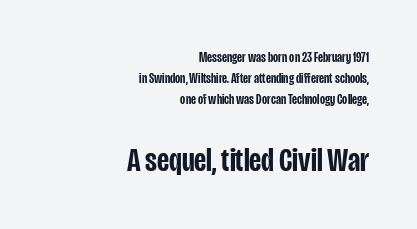
{"serif": "no", "italic": "no", "bold": "semi", "weight": "semibold", "width": "condensed", "stroke_contrast": "low", "x_height": "large", "monospaced": "no", "underline": "no", "align": "right", "line_spacing": "normal", "line_spacing_ratio": 1.51, "letter_spacing": "normal", "letter_spacing_em": 0.0, "larger_block": "second", "size_ratio": 2.43, "glyph_px": 34}
